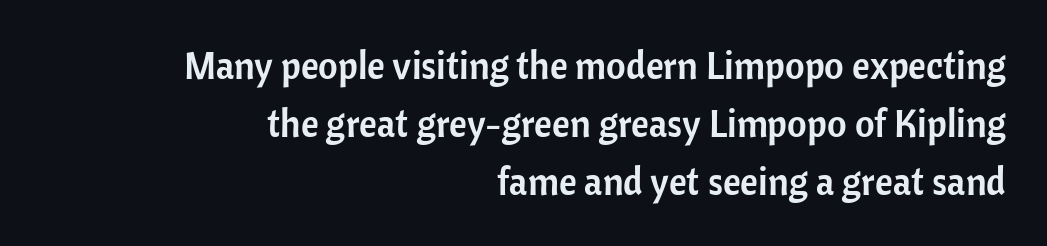
The tracking reads as untouched default to a designer's eye. The passage shown stacks its lines at a standard gap. Casual observation: everything's shoved over to the right. The letters carry no serifs — their stems end cleanly without finishing strokes. The rendering uses natural spacing where letterforms have individual widths. The words here are not underlined.
